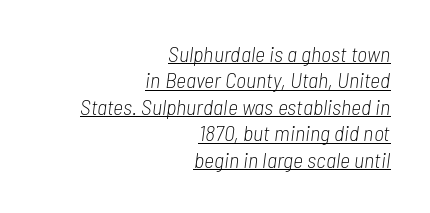
The image shows 22 px text type, italic (leaning right); set right-aligned, line spacing 1.2x, normal letter spacing, underlined.
